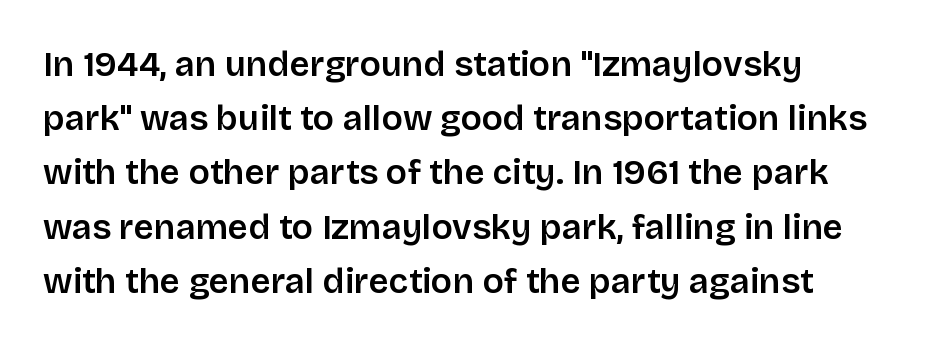
Looks like regular typesetting: each glyph gets only the width it needs. Does the leading feel generous? No, just average. These words are printed semibold, heavier than regular yet not bold. Descender tails drop into unmarked territory. Does extra space separate the letters? No, they use regular spacing. Do the letters lean? They stand straight.
